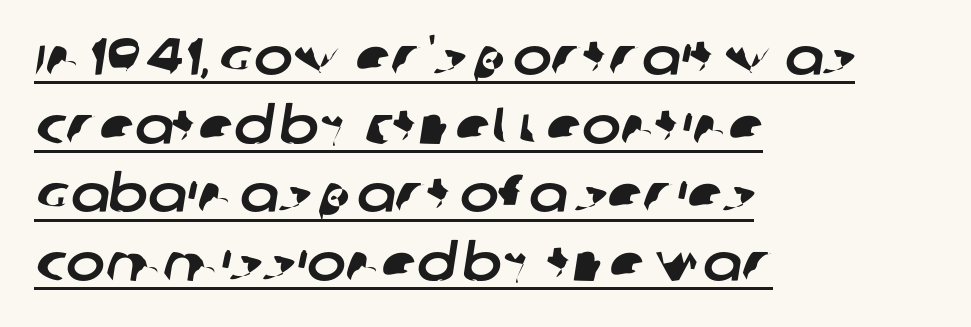
This rendering leaves character spacing at its baseline value. Caption: multi-line text, flush left, ragged right. Is this a fixed-width face? No — the glyphs have proportional, varying widths. Underlining? Definitely there.
